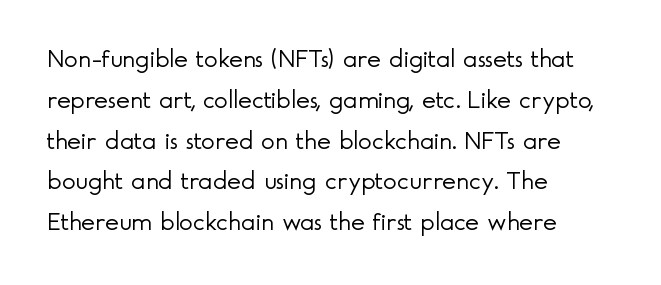
The gap between lines stays unmarked. No extra tracking has been applied to these lines. Does the leading feel generous? No, just average. Short and long lines alike share a common starting point at left.
